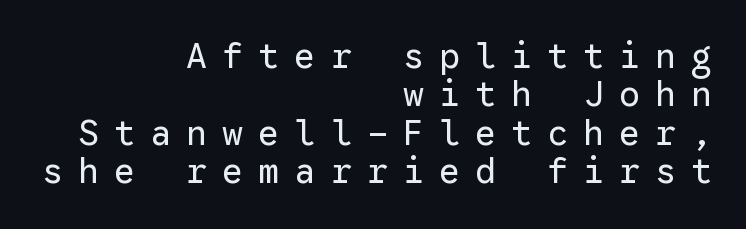
The image shows 35 px regular-weight sans-serif type, upright, monospaced; set right-aligned, tight line spacing (1.1x), unusually wide letter spacing (+0.43 em), not underlined; low stroke contrast and a medium x-height.
